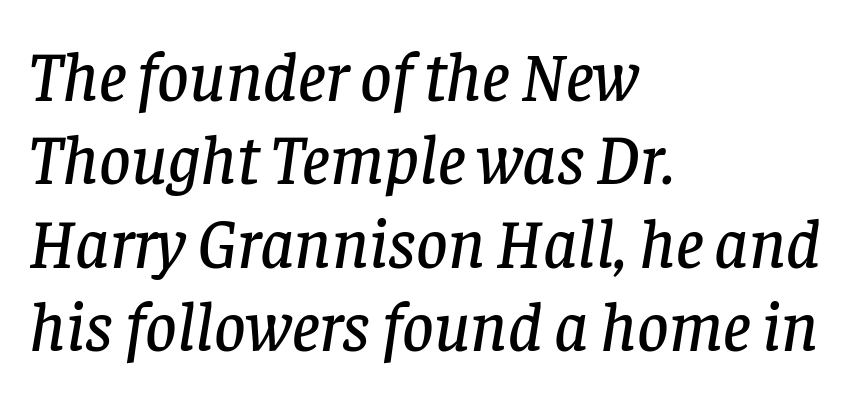
{"serif": "yes", "italic": "yes", "lean": "right", "slant_degrees": 8, "width": "normal", "stroke_contrast": "low", "x_height": "large", "monospaced": "no", "underline": "no", "align": "left", "line_spacing_ratio": 1.21, "letter_spacing": "normal", "letter_spacing_em": 0.0, "glyph_px": 69}
